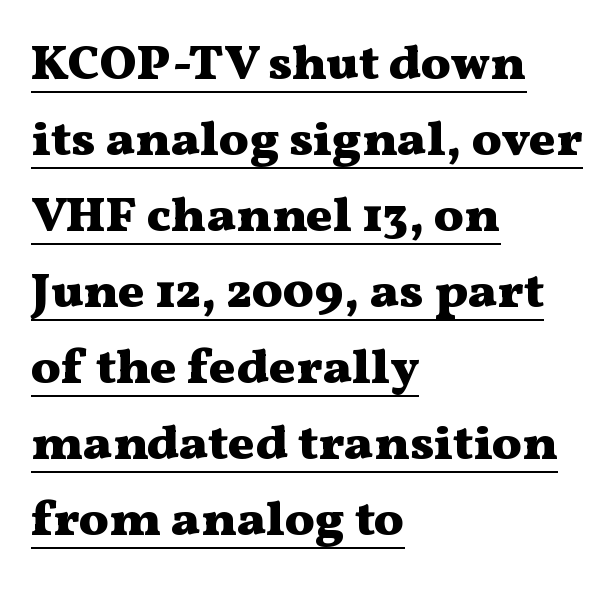
{"serif": "yes", "italic": "no", "bold": "yes", "weight": "heavy", "width": "wide", "stroke_contrast": "medium", "x_height": "medium", "monospaced": "no", "underline": "yes", "align": "left", "line_spacing": "normal", "line_spacing_ratio": 1.52, "letter_spacing": "normal", "letter_spacing_em": 0.0, "glyph_px": 50}
